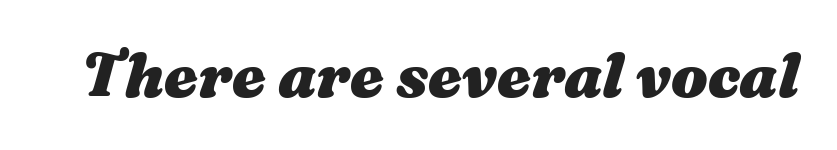
{"italic": "yes", "lean": "right", "slant_degrees": 16, "bold": "yes", "weight": "heavy", "width": "wide", "stroke_contrast": "medium", "x_height": "medium", "monospaced": "no", "underline": "no", "letter_spacing": "normal", "letter_spacing_em": 0.0, "glyph_px": 61}
